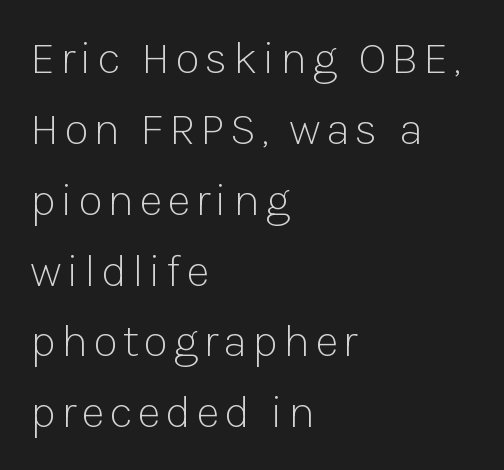
{"serif": "no", "italic": "no", "bold": "no", "weight": "light", "width": "normal", "stroke_contrast": "low", "x_height": "medium", "monospaced": "no", "underline": "no", "align": "left", "line_spacing": "normal", "line_spacing_ratio": 1.54, "glyph_px": 46}
